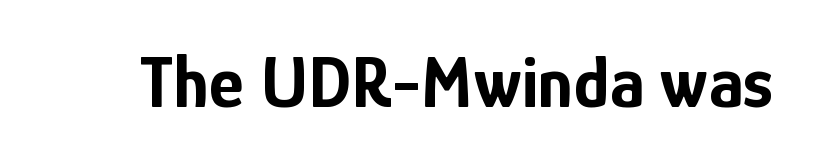
Q: Is the text bold? A: Yes.
Q: Is the text italic (slanted)? A: No, it is upright.
Q: Is the typeface a serif or a sans-serif typeface? A: Sans-serif.
Q: Is the text underlined? A: No.
Q: Is the spacing between letters normal or unusually wide? A: Normal.
Q: Width (condensed, normal, or wide)? A: Condensed.
Q: Stroke contrast? A: Low.
Q: x-height? A: Medium.
Q: Monospaced? A: No.
